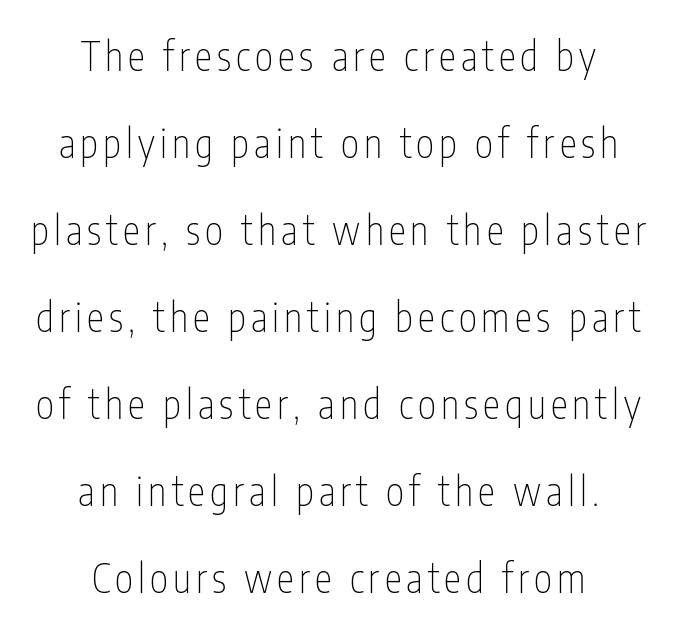
Q: Is the text bold? A: No.
Q: Is the text italic (slanted)? A: No, it is upright.
Q: Is the typeface a serif or a sans-serif typeface? A: Sans-serif.
Q: Is the text underlined? A: No.
Q: How is the paragraph aligned? A: Centered.
Q: Is the spacing between lines tight, normal or loose? A: Loose.
Q: Width (condensed, normal, or wide)? A: Condensed.
Q: Stroke contrast? A: Low.
Q: x-height? A: Medium.
Q: Monospaced? A: No.
